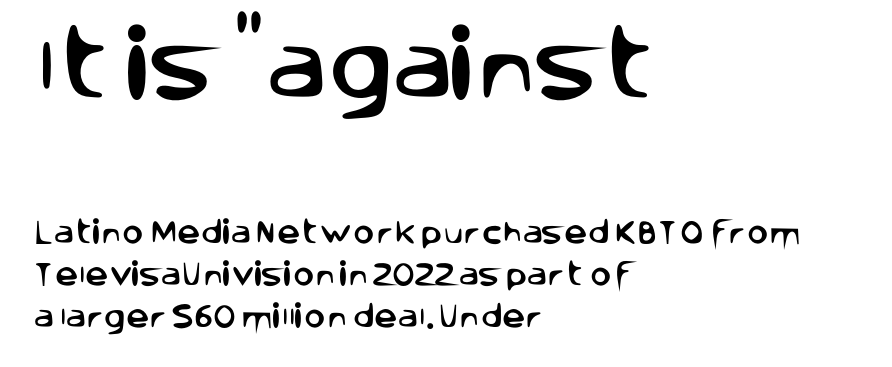
The lettering stays uniformly vertical, giving the passage a roman look. Horizontally, the lines are justified to the leading edge only. Check the space under the baseline: it is left empty. Look at the bottom of the vertical strokes: they stop flat, with no serifs. Words appear dense and cohesive because spacing is normal. The passage shown is typed in a proportional face where columns would drift.
